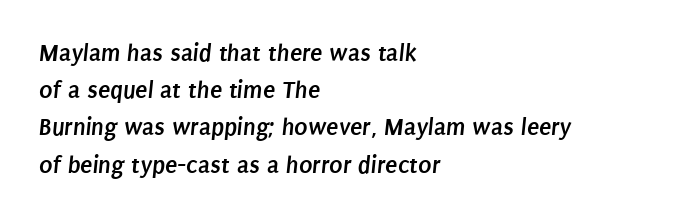
Weight: bold. Layout note: lines flush left. Summary of vertical rhythm: regular, with standard interline spacing. Plain, unruled lines of type. In terms of letterspacing, this is plain default setting.
